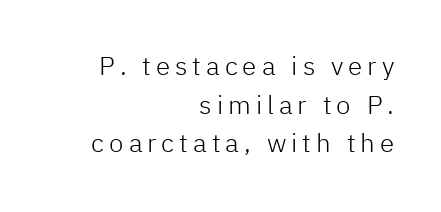
Q: Is the text bold? A: No.
Q: Is the text italic (slanted)? A: No, it is upright.
Q: Is the text underlined? A: No.
Q: How is the paragraph aligned? A: Right-aligned.
Q: Is the spacing between lines tight, normal or loose? A: Normal.
